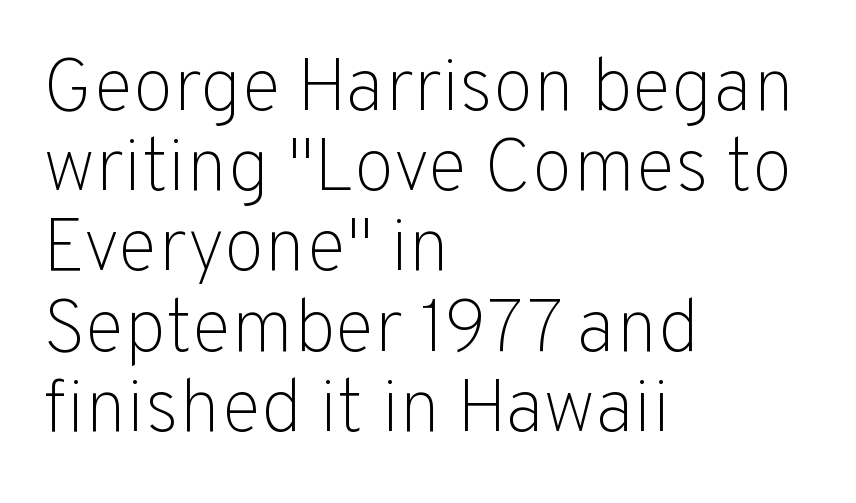
{"serif": "no", "italic": "no", "bold": "no", "weight": "light", "width": "normal", "stroke_contrast": "low", "x_height": "medium", "monospaced": "no", "underline": "no", "align": "left", "line_spacing": "tight", "line_spacing_ratio": 1.07, "letter_spacing": "normal", "letter_spacing_em": 0.0, "glyph_px": 75}
